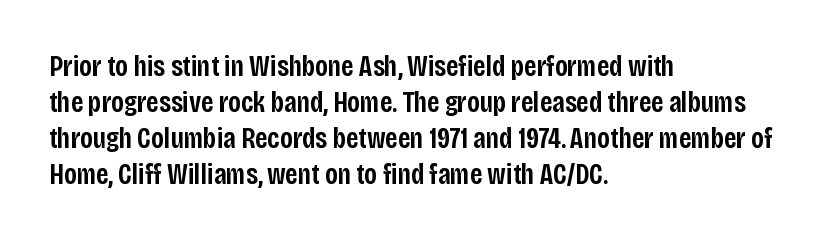
{"serif": "no", "italic": "no", "bold": "semi", "weight": "semibold", "width": "condensed", "stroke_contrast": "low", "x_height": "large", "monospaced": "no", "underline": "no", "align": "left", "line_spacing_ratio": 1.24, "letter_spacing": "normal", "letter_spacing_em": 0.0, "glyph_px": 29}
